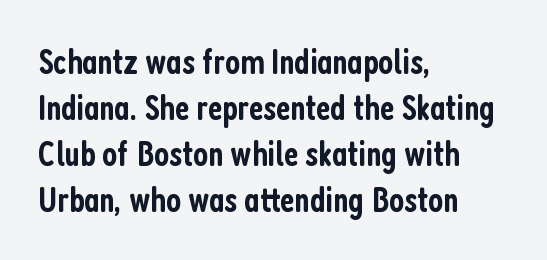
The image shows 36 px semibold, condensed sans-serif type, upright; set left-aligned, normal line spacing (1.28x), normal letter spacing, not underlined; low stroke contrast and a medium x-height.
